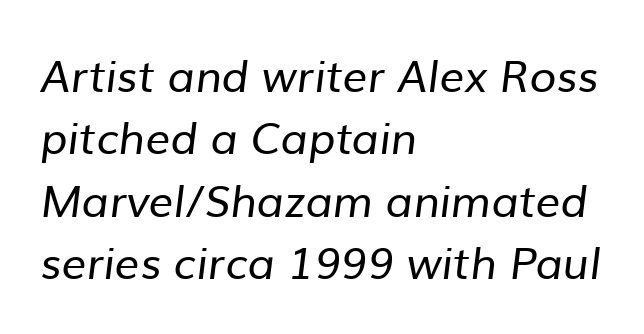
The image shows 44 px regular-weight sans-serif type; set left-aligned, normal line spacing (1.42x), normal letter spacing, not underlined; low stroke contrast and a medium x-height.
